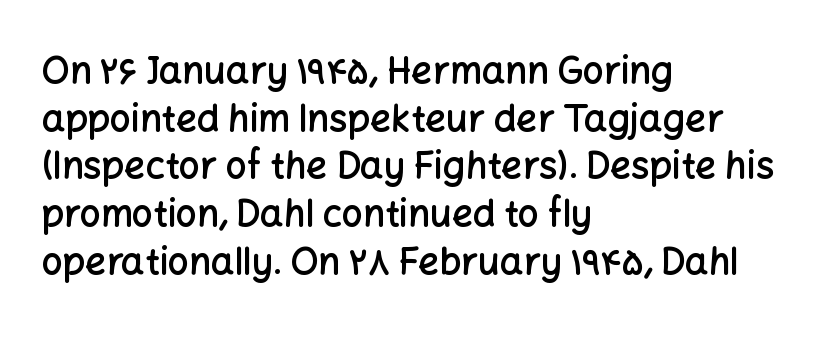
The image shows 37 px semibold sans-serif type, upright; set left-aligned, normal line spacing (1.29x), normal letter spacing, not underlined; low stroke contrast and a medium x-height.
